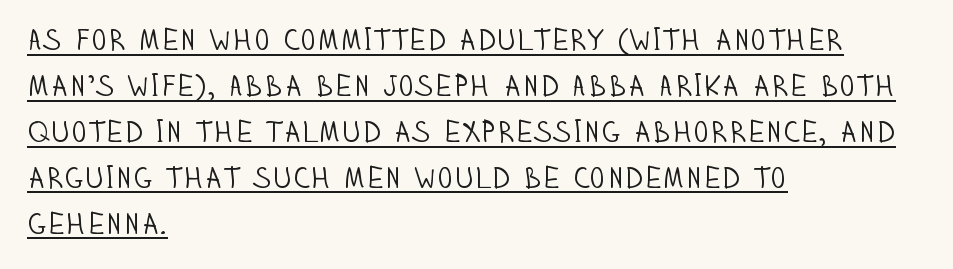
Q: Is the text bold? A: No.
Q: Is the text italic (slanted)? A: No, it is upright.
Q: Is the typeface a serif or a sans-serif typeface? A: Sans-serif.
Q: Is the text underlined? A: Yes.
Q: How is the paragraph aligned? A: Left-aligned.
Q: Is the spacing between letters normal or unusually wide? A: Normal.
Q: Is the spacing between lines tight, normal or loose? A: Normal.
Q: Width (condensed, normal, or wide)? A: Condensed.
Q: Stroke contrast? A: Low.
Q: x-height? A: Large.
Q: Monospaced? A: No.
